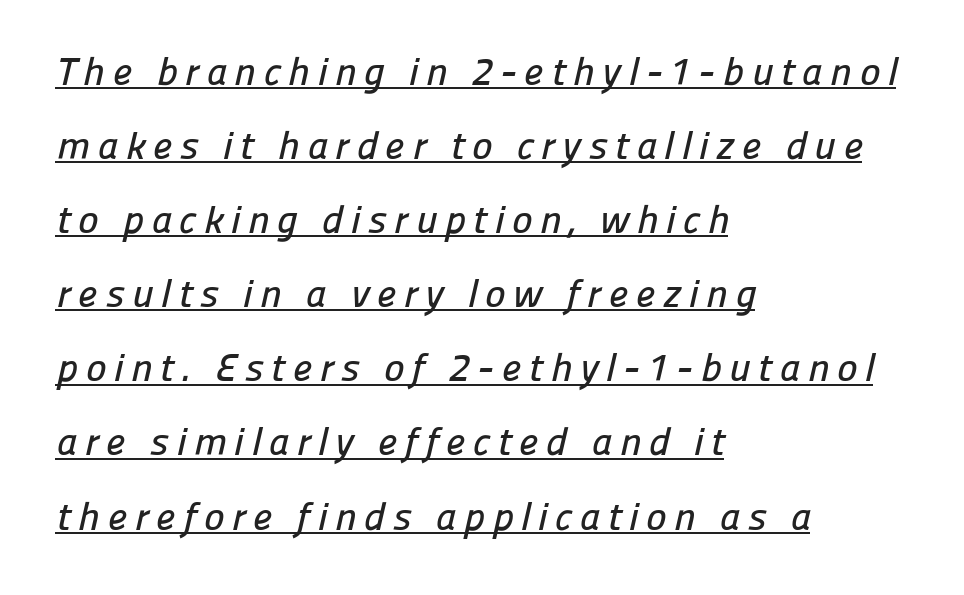
The image shows 39 px sans-serif type; set left-aligned, loose line spacing (1.9x), underlined; low stroke contrast and a medium x-height.
